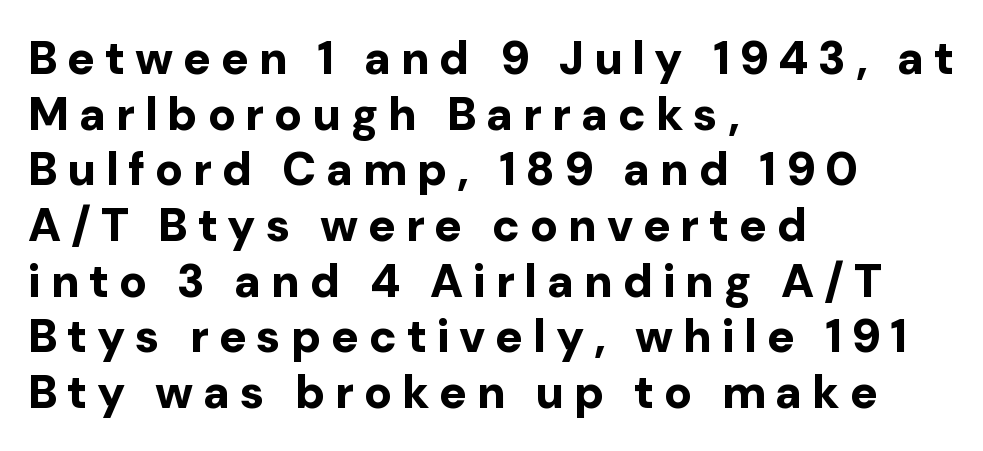
What kind of face is this? One without serifs — a sans. Characters remain perfectly vertical along every line. Substantial extra tracking has been applied to these lines. Line starts are locked; line ends wander. This sample has the flowing, uneven cadence of proportional lettering.
